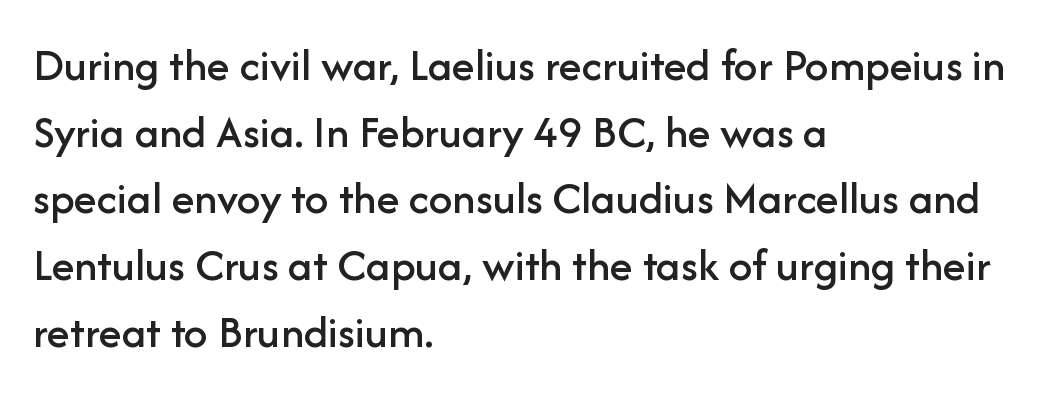
The image shows 47 px sans-serif type, upright; set left-aligned, normal line spacing (1.42x), normal letter spacing, not underlined; low stroke contrast and a medium x-height.
